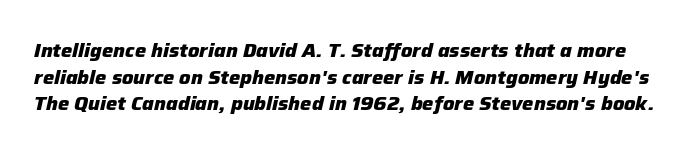
The letters are slanted; this is an italic face. The line-height multiplier appears to be the usual default. The strip under each line holds only bare page. You'd pick this weight for a headline — it's a proper bold. The gaps between neighbouring characters are ordinary and unremarkable.
